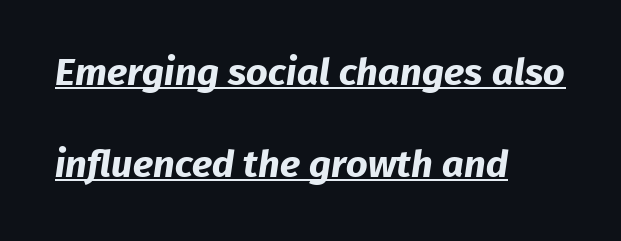
This sample has the flowing, uneven cadence of proportional lettering. How heavy is the stroke? Heavy — this is a bold. In designer terms, the underline attribute is active on this setting. Typeset ragged right — the left edge is the straight one.
